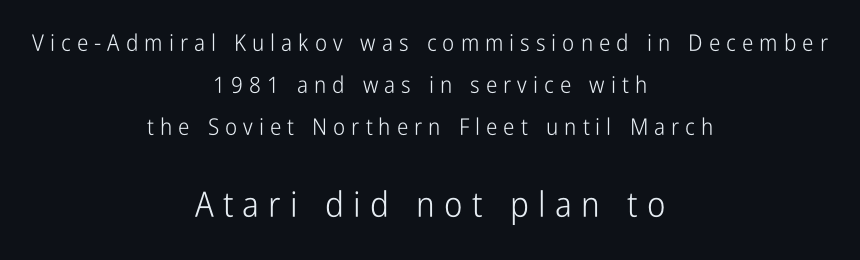
Q: Is the text bold? A: No.
Q: Is the text italic (slanted)? A: No, it is upright.
Q: Is the typeface a serif or a sans-serif typeface? A: Sans-serif.
Q: Is the text underlined? A: No.
Q: How is the paragraph aligned? A: Centered.
Q: Is the spacing between letters normal or unusually wide? A: Unusually wide.
Q: Which block of text is set in a larger size, the first (top) or the second (bottom)? A: The second (bottom) one.
Q: Width (condensed, normal, or wide)? A: Condensed.
Q: Stroke contrast? A: Low.
Q: x-height? A: Medium.
Q: Monospaced? A: No.
